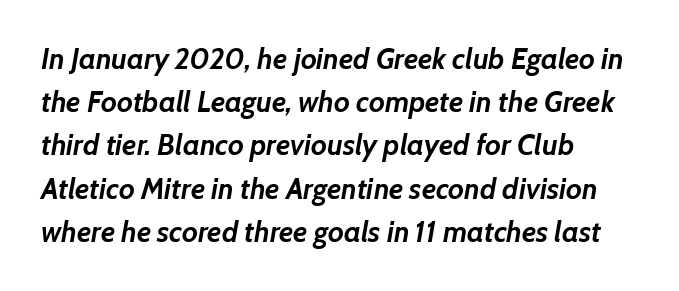
Q: Is the text bold? A: Yes.
Q: Is the text italic (slanted)? A: Yes, it leans right by about 7 degrees.
Q: Is the text underlined? A: No.
Q: How is the paragraph aligned? A: Left-aligned.
Q: Is the spacing between letters normal or unusually wide? A: Normal.
Q: Is the spacing between lines tight, normal or loose? A: Normal.
Q: Width (condensed, normal, or wide)? A: Normal.
Q: Stroke contrast? A: Low.
Q: x-height? A: Medium.
Q: Monospaced? A: No.
